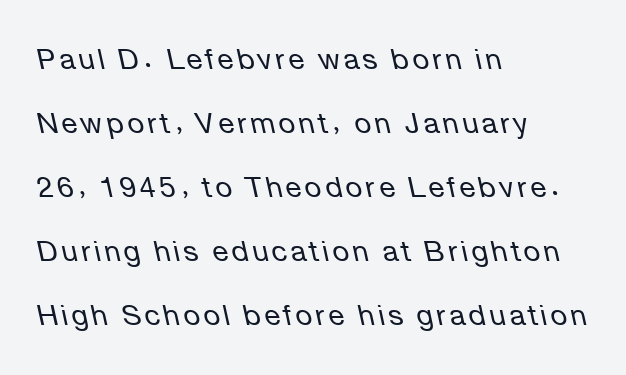
The image shows 29 px regular-weight type, italic (leaning left); set left-aligned, loose line spacing (2.21x), not underlined; low stroke contrast and a medium x-height.
